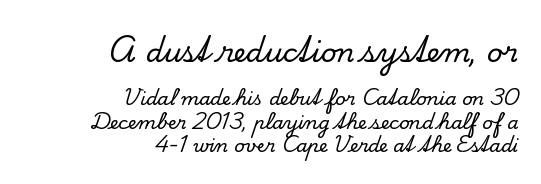
How would I describe the line gaps? Plain and ordinary. A typesetter would call this zero additional tracking. You get the large type first, then a drop to smaller type. Has an underline been added? It has not. Compared with a flush-left layout, this one pins lines to the opposite, right side.
